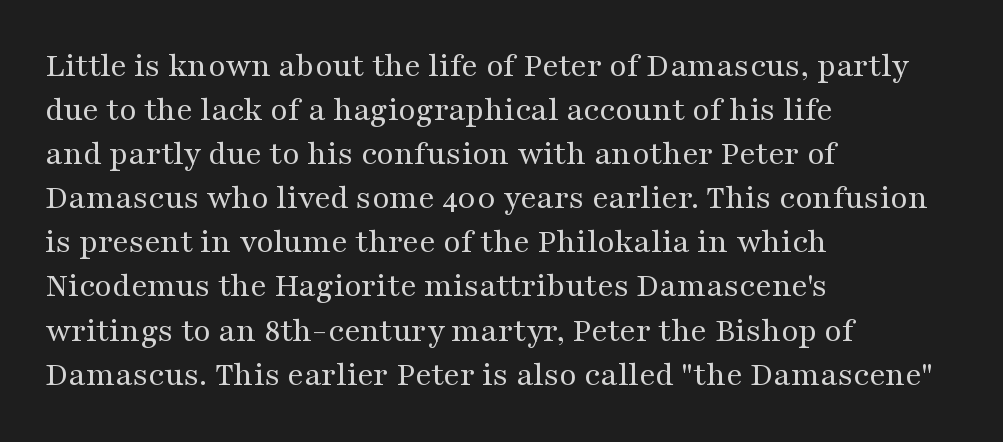
Just letters on the line, the space beneath them empty. The face looks like a standard text weight, possibly lighter. All the whitespace from short lines collects on the right. Ascenders rise straight up at ninety degrees. The font family rendered here belongs to the serif group. Words appear dense and cohesive because spacing is normal.
